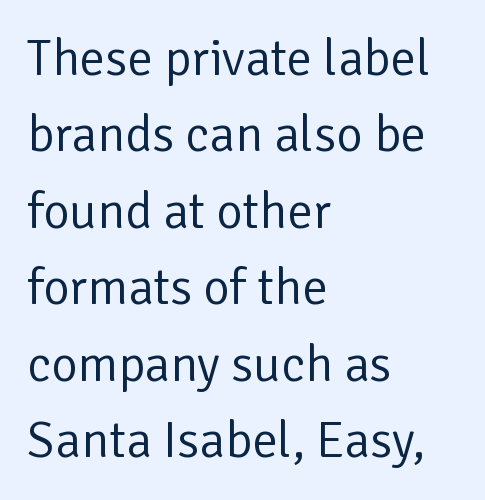
{"serif": "no", "italic": "no", "bold": "no", "weight": "regular", "width": "normal", "stroke_contrast": "low", "x_height": "medium", "monospaced": "no", "underline": "no", "align": "left", "line_spacing": "normal", "line_spacing_ratio": 1.5, "letter_spacing": "normal", "letter_spacing_em": 0.0, "glyph_px": 51}
